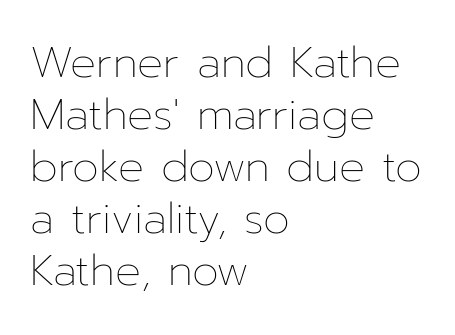
Q: Is the text bold? A: No.
Q: Is the text italic (slanted)? A: No, it is upright.
Q: Is the text underlined? A: No.
Q: How is the paragraph aligned? A: Left-aligned.
Q: Is the spacing between letters normal or unusually wide? A: Normal.
Q: Width (condensed, normal, or wide)? A: Normal.
Q: Stroke contrast? A: Low.
Q: x-height? A: Medium.
Q: Monospaced? A: No.
